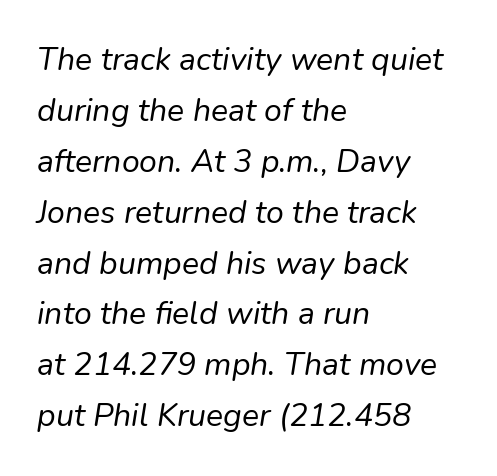
{"italic": "yes", "lean": "right", "slant_degrees": 9, "bold": "no", "weight": "regular", "width": "normal", "stroke_contrast": "low", "x_height": "medium", "monospaced": "no", "underline": "no", "align": "left", "line_spacing": "normal", "line_spacing_ratio": 1.59, "letter_spacing": "normal", "letter_spacing_em": 0.0, "glyph_px": 32}
